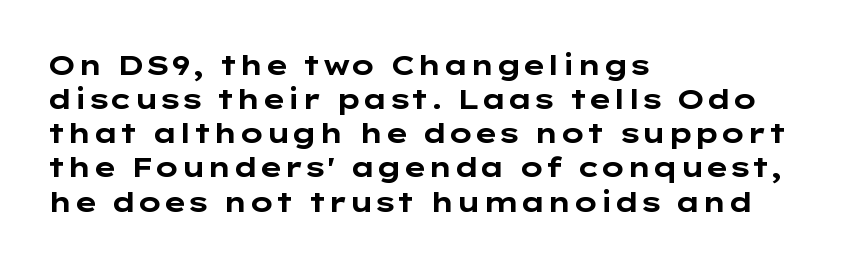
The image shows 28 px bold, wide sans-serif type, upright; set left-aligned, line spacing 1.22x, normal letter spacing, not underlined; low stroke contrast and a medium x-height.
